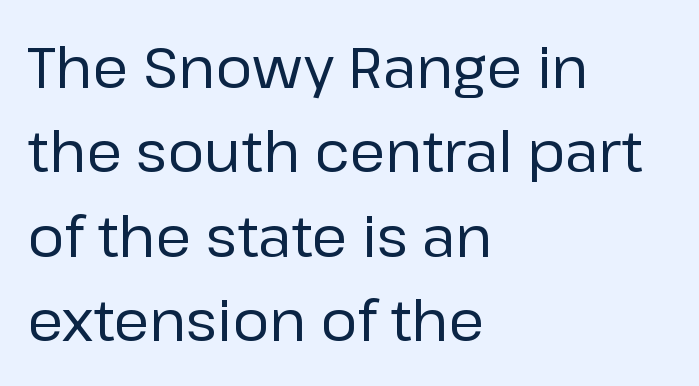
{"serif": "no", "italic": "no", "bold": "no", "weight": "regular", "width": "normal", "stroke_contrast": "low", "x_height": "medium", "monospaced": "no", "underline": "no", "align": "left", "line_spacing": "normal", "line_spacing_ratio": 1.48, "letter_spacing": "normal", "letter_spacing_em": 0.0, "glyph_px": 57}
